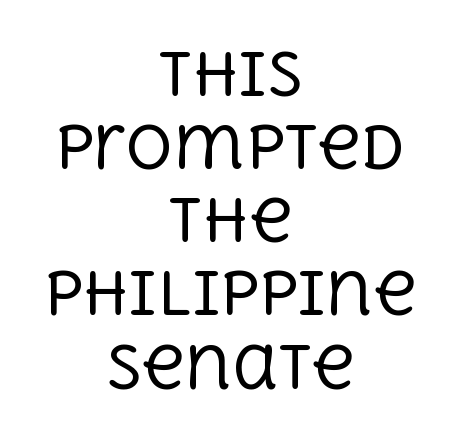
Are there feet on the stems? There are — it's a serif. The letters sit at their default tracking, neither squeezed nor spread. Think of a printed novel: that variable character pitch is what you see here. A typesetter would mark this as roman, not italic. Casual observation: everything's sitting right in the middle.
